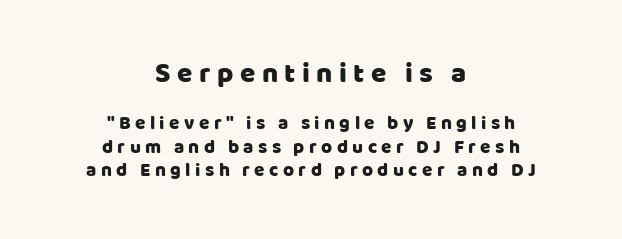
{"serif": "no", "italic": "no", "width": "normal", "stroke_contrast": "low", "x_height": "large", "monospaced": "no", "underline": "no", "align": "center", "line_spacing_ratio": 1.24, "letter_spacing": "wide", "letter_spacing_em": 0.23, "larger_block": "first", "size_ratio": 1.47, "glyph_px": 28}
